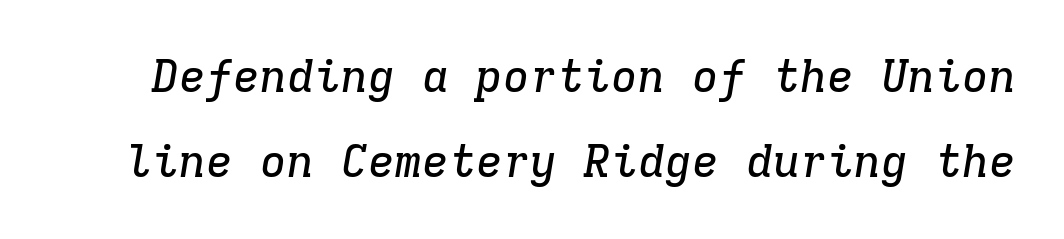
{"serif": "yes", "italic": "yes", "lean": "right", "slant_degrees": 9, "width": "normal", "stroke_contrast": "low", "x_height": "medium", "monospaced": "yes", "underline": "no", "line_spacing_ratio": 1.89, "letter_spacing": "normal", "letter_spacing_em": 0.0, "glyph_px": 45}
